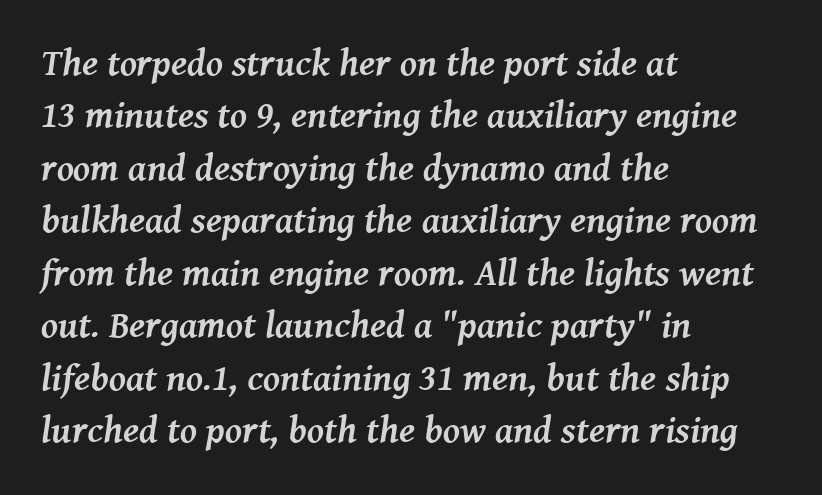
Nothing unusual about the tracking: characters are spaced as the font intends. An italicized treatment has been applied to the whole sample. This rendering features lettering with no underline. Proportional: the letters do not fall into vertical columns.
